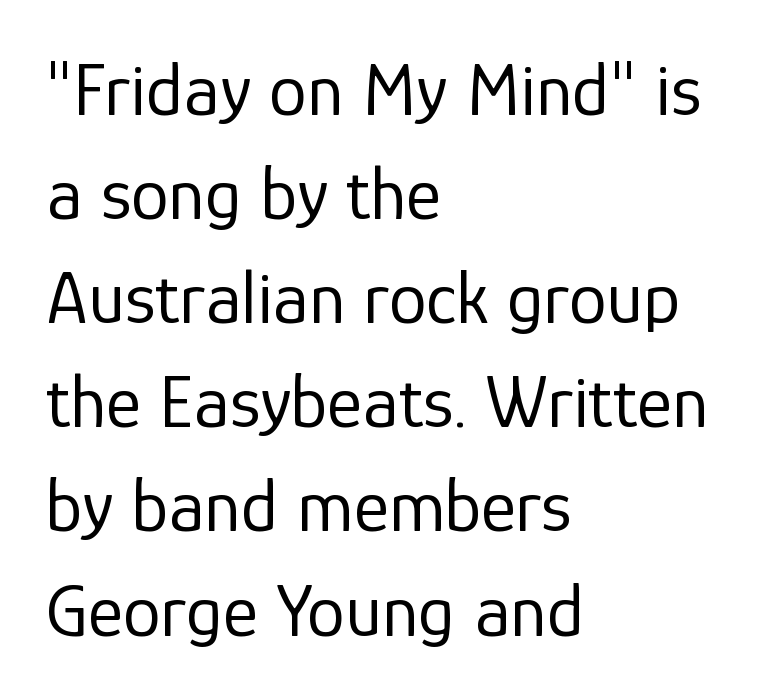
The image shows 76 px regular-weight sans-serif type, upright; set left-aligned, normal line spacing (1.37x), normal letter spacing, not underlined; low stroke contrast and a medium x-height.
